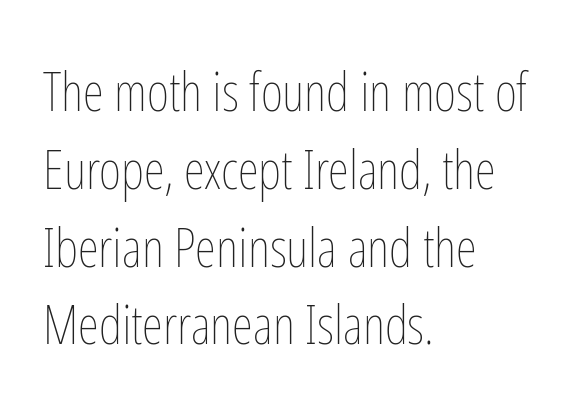
The letterforms sit at book weight or below. The glyphs are unaccompanied by any horizontal stroke below them. All the whitespace from short lines collects on the right. Is this a fixed-width face? No — the glyphs have proportional, varying widths. Here the glyphs are tracked normally, forming tight word shapes.
